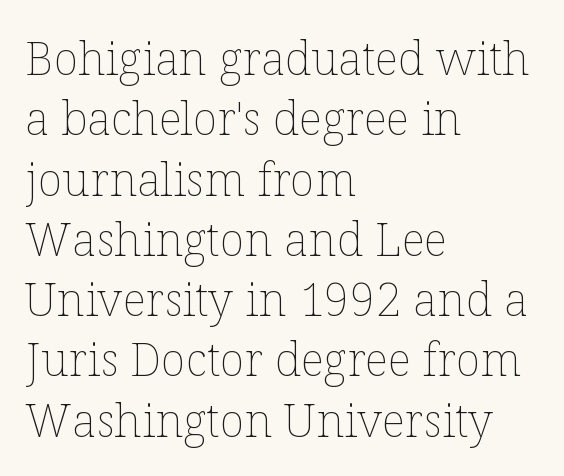
The image shows 46 px thin type, upright; set left-aligned, normal line spacing (1.31x), normal letter spacing, not underlined; low stroke contrast and a medium x-height.
